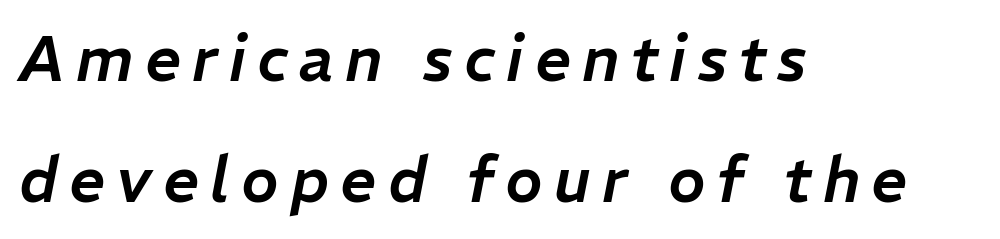
Q: Is the text italic (slanted)? A: Yes, it leans right by about 11 degrees.
Q: Is the text underlined? A: No.
Q: How is the paragraph aligned? A: Left-aligned.
Q: Is the spacing between lines tight, normal or loose? A: Loose.
Q: Width (condensed, normal, or wide)? A: Normal.
Q: Stroke contrast? A: Low.
Q: x-height? A: Medium.
Q: Monospaced? A: No.
